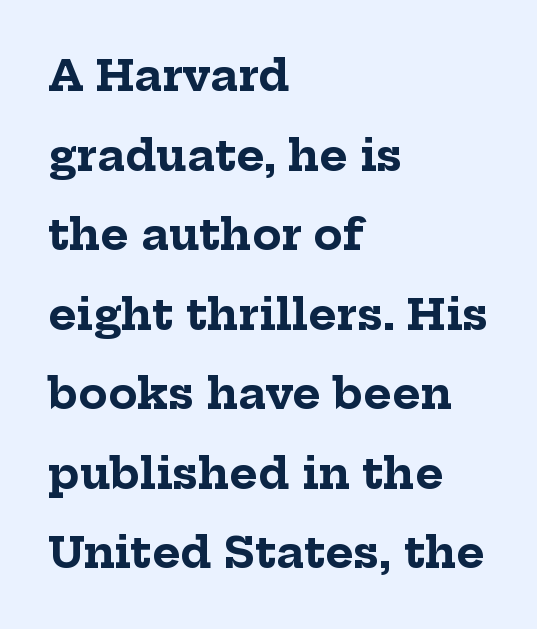
The sample has been set heavy, in full bold. The face used here is rendered with its standard letterfit. Do the characters align in a grid? No, the font is proportional. A typesetter would mark this as roman, not italic.
